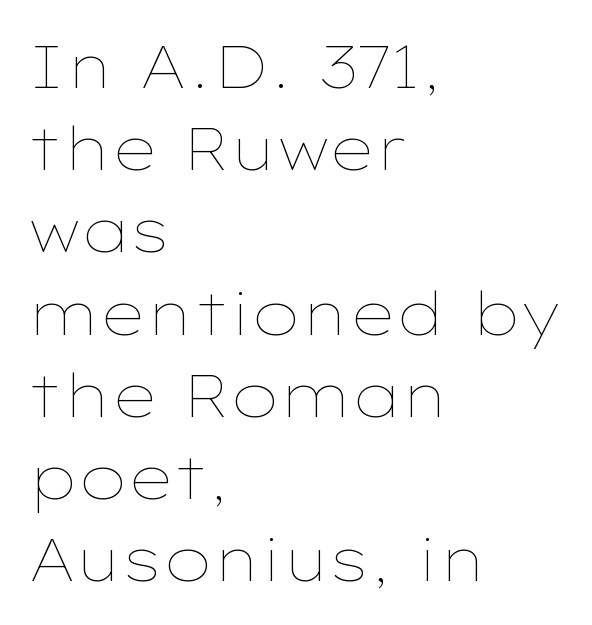
The image shows 60 px thin, wide type, upright; set left-aligned, normal line spacing (1.37x), normal letter spacing, not underlined; low stroke contrast and a medium x-height.
